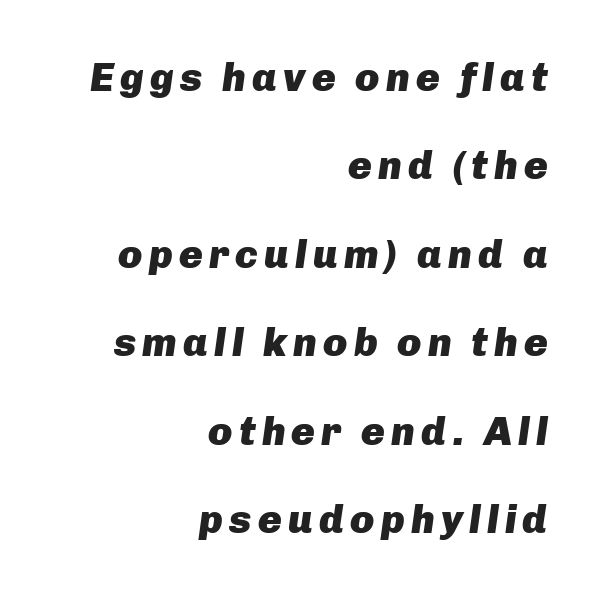
The image shows 40 px heavy type, italic (leaning right); set right-aligned, loose line spacing (2.21x), not underlined; low stroke contrast and a medium x-height.
